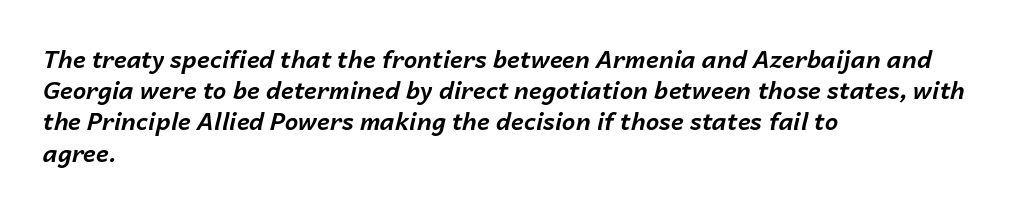
Q: Is the text bold? A: Yes.
Q: Is the text italic (slanted)? A: Yes, it leans right by about 14 degrees.
Q: Is the text underlined? A: No.
Q: How is the paragraph aligned? A: Left-aligned.
Q: Is the spacing between letters normal or unusually wide? A: Normal.
Q: Is the spacing between lines tight, normal or loose? A: Normal.
